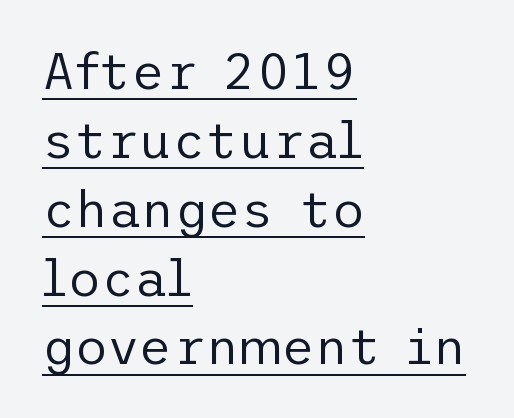
The image shows 51 px regular-weight sans-serif type, upright; set left-aligned, normal line spacing (1.35x), normal letter spacing, underlined; low stroke contrast and a medium x-height.
